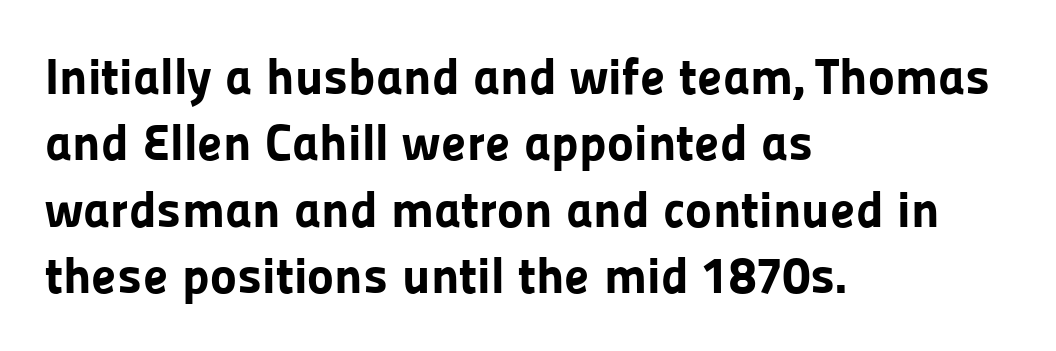
{"serif": "no", "italic": "no", "bold": "yes", "weight": "bold", "width": "normal", "stroke_contrast": "low", "x_height": "medium", "monospaced": "no", "underline": "no", "align": "left", "line_spacing": "normal", "line_spacing_ratio": 1.3, "letter_spacing": "normal", "letter_spacing_em": 0.0, "glyph_px": 51}
